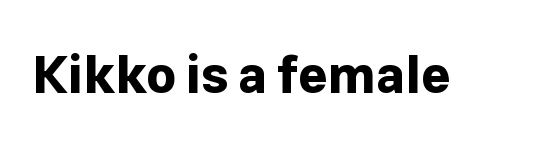
{"serif": "no", "italic": "no", "bold": "yes", "weight": "bold", "width": "normal", "stroke_contrast": "low", "x_height": "medium", "monospaced": "no", "underline": "no", "letter_spacing": "normal", "letter_spacing_em": 0.0, "glyph_px": 51}
